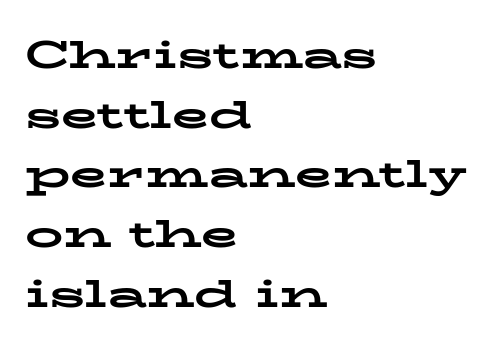
Notice how the stems are strictly vertical — no italics here. Here the designer chose a conventional face with non-uniform glyph widths. Words appear dense and cohesive because spacing is normal. Letterform terminals end in serifs throughout the passage. Successive baselines arrive at the customary interval. Students, this is bold: see how much ink each stroke carries.
